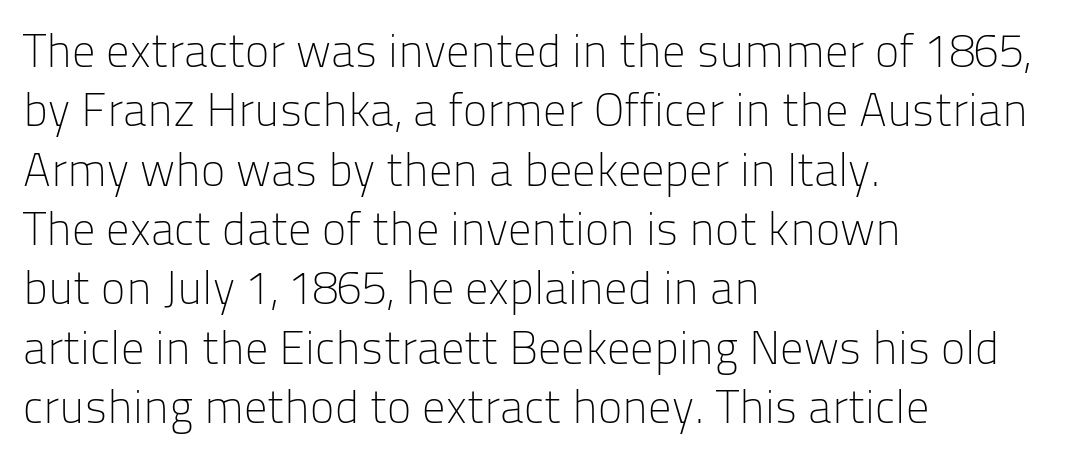
{"serif": "no", "italic": "no", "bold": "no", "weight": "light", "width": "normal", "stroke_contrast": "low", "x_height": "medium", "monospaced": "no", "underline": "no", "align": "left", "line_spacing": "normal", "line_spacing_ratio": 1.29, "letter_spacing": "normal", "letter_spacing_em": 0.0, "glyph_px": 46}
